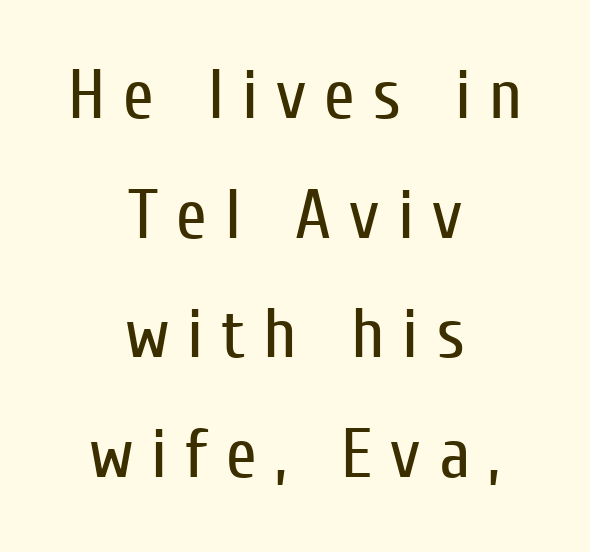
Q: Is the text bold? A: No.
Q: Is the text italic (slanted)? A: No, it is upright.
Q: Is the typeface a serif or a sans-serif typeface? A: Sans-serif.
Q: Is the text underlined? A: No.
Q: How is the paragraph aligned? A: Centered.
Q: Is the spacing between letters normal or unusually wide? A: Unusually wide.
Q: Width (condensed, normal, or wide)? A: Condensed.
Q: Stroke contrast? A: Low.
Q: x-height? A: Medium.
Q: Monospaced? A: No.
